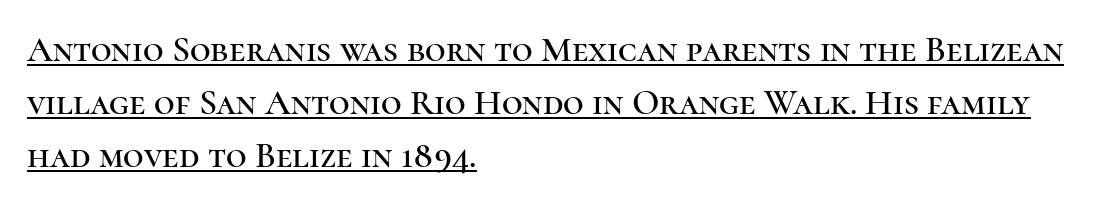
{"serif": "yes", "italic": "no", "width": "normal", "stroke_contrast": "high", "x_height": "medium", "monospaced": "no", "underline": "yes", "align": "left", "line_spacing": "normal", "line_spacing_ratio": 1.47, "letter_spacing": "normal", "letter_spacing_em": 0.0, "glyph_px": 36}
